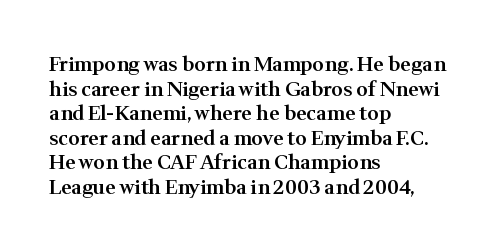
The image shows 20 px text type, upright; set left-aligned, line spacing 1.23x, normal letter spacing, not underlined.
